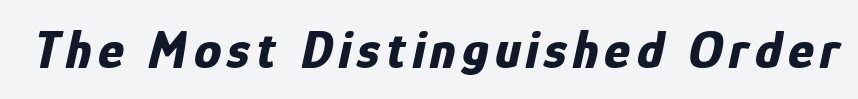
{"italic": "yes", "lean": "right", "slant_degrees": 12, "bold": "yes", "weight": "bold", "width": "condensed", "stroke_contrast": "low", "x_height": "medium", "monospaced": "no", "underline": "no", "glyph_px": 55}
